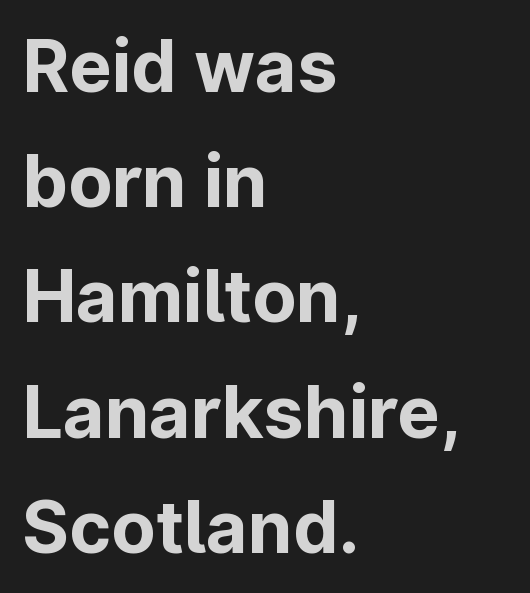
{"serif": "no", "italic": "no", "bold": "yes", "weight": "bold", "width": "normal", "stroke_contrast": "low", "x_height": "medium", "monospaced": "no", "underline": "no", "align": "left", "line_spacing": "normal", "line_spacing_ratio": 1.6, "letter_spacing": "normal", "letter_spacing_em": 0.0, "glyph_px": 72}
